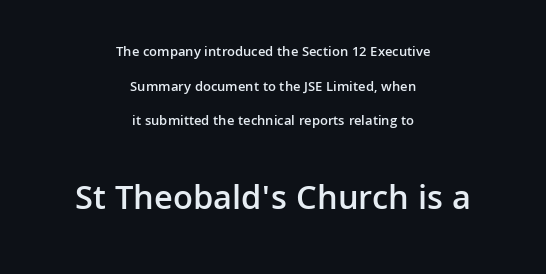
The image shows 35 px semibold sans-serif type, upright; set centered, loose line spacing (2.48x), normal letter spacing, not underlined; the second (bottom) block is 2.5x larger; low stroke contrast and a medium x-height.
